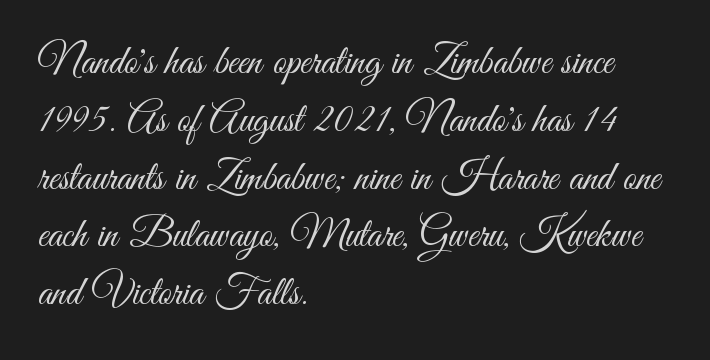
The image shows 41 px light, condensed sans-serif type; set left-aligned, normal line spacing (1.41x), normal letter spacing, not underlined; medium stroke contrast and a small x-height.
